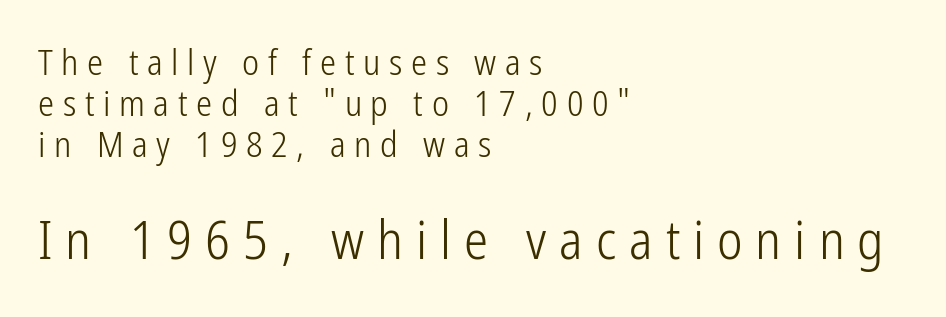
{"serif": "no", "italic": "no", "bold": "no", "weight": "light", "width": "condensed", "stroke_contrast": "low", "x_height": "medium", "monospaced": "no", "underline": "no", "align": "left", "line_spacing": "tight", "line_spacing_ratio": 1.14, "letter_spacing": "wide", "letter_spacing_em": 0.24, "larger_block": "second", "size_ratio": 1.5, "glyph_px": 54}
